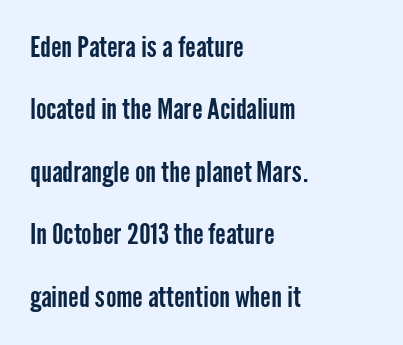
Q: Is the text italic (slanted)? A: No, it is upright.
Q: Is the typeface a serif or a sans-serif typeface? A: Sans-serif.
Q: Is the text underlined? A: No.
Q: How is the paragraph aligned? A: Left-aligned.
Q: Is the spacing between letters normal or unusually wide? A: Normal.
Q: Is the spacing between lines tight, normal or loose? A: Loose.
Q: Width (condensed, normal, or wide)? A: Condensed.
Q: Stroke contrast? A: Low.
Q: x-height? A: Medium.
Q: Monospaced? A: No.
